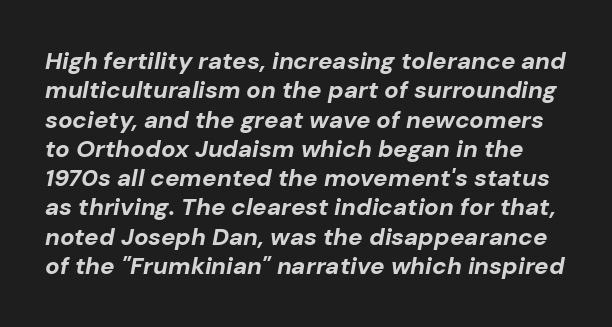
Q: Is the text bold? A: Yes.
Q: Is the text italic (slanted)? A: Yes, it leans right by about 10 degrees.
Q: Is the text underlined? A: No.
Q: Is the spacing between letters normal or unusually wide? A: Normal.
